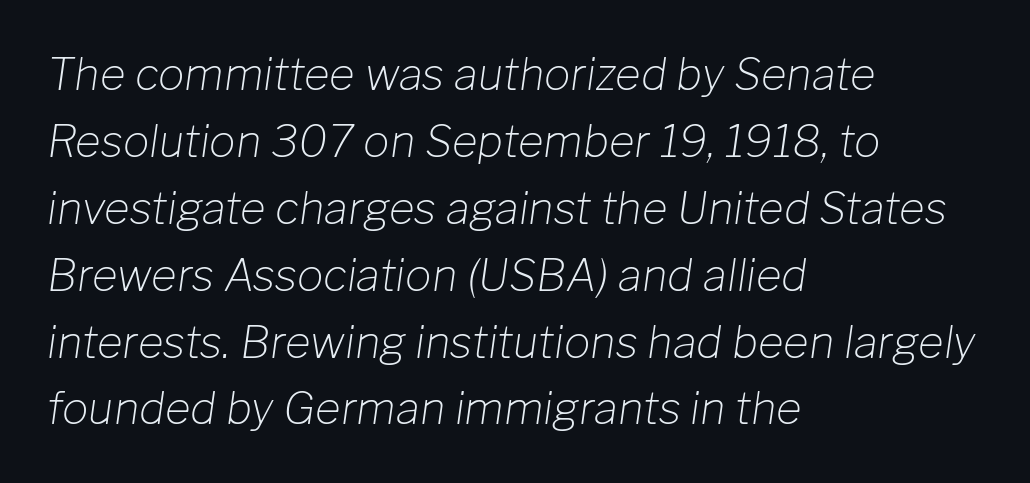
Q: Is the text bold? A: No.
Q: Is the text italic (slanted)? A: Yes, it leans right by about 8 degrees.
Q: Is the text underlined? A: No.
Q: How is the paragraph aligned? A: Left-aligned.
Q: Is the spacing between letters normal or unusually wide? A: Normal.
Q: Is the spacing between lines tight, normal or loose? A: Normal.
Q: Width (condensed, normal, or wide)? A: Normal.
Q: Stroke contrast? A: Low.
Q: x-height? A: Medium.
Q: Monospaced? A: No.
